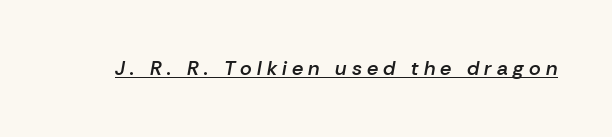
The image shows 20 px text type, italic (leaning right); set unusually wide letter spacing (+0.26 em), underlined.
